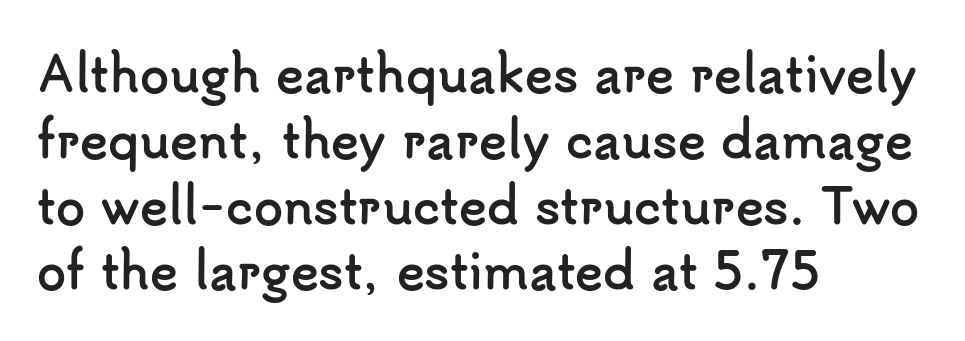
{"serif": "no", "italic": "no", "bold": "yes", "weight": "semibold", "width": "normal", "stroke_contrast": "low", "x_height": "small", "monospaced": "no", "underline": "no", "align": "left", "line_spacing": "normal", "line_spacing_ratio": 1.4, "letter_spacing": "normal", "letter_spacing_em": 0.0, "glyph_px": 47}
